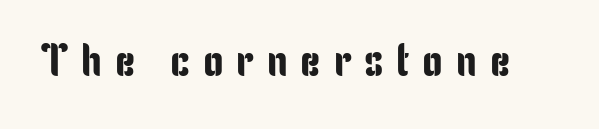
The image shows 46 px condensed sans-serif type, upright; set unusually wide letter spacing (+0.28 em), not underlined; low stroke contrast and a medium x-height.
